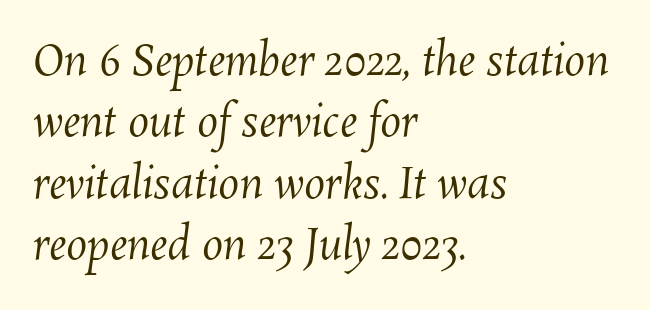
{"bold": "no", "weight": "regular", "width": "normal", "stroke_contrast": "medium", "x_height": "medium", "monospaced": "no", "underline": "no", "align": "left", "line_spacing": "normal", "line_spacing_ratio": 1.46, "letter_spacing": "normal", "letter_spacing_em": 0.0, "glyph_px": 42}
